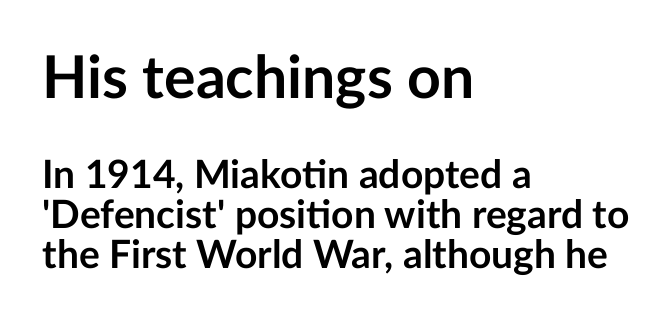
Q: Is the text bold? A: Yes.
Q: Is the text italic (slanted)? A: No, it is upright.
Q: Is the typeface a serif or a sans-serif typeface? A: Sans-serif.
Q: Is the text underlined? A: No.
Q: How is the paragraph aligned? A: Left-aligned.
Q: Is the spacing between letters normal or unusually wide? A: Normal.
Q: Is the spacing between lines tight, normal or loose? A: Tight.
Q: Which block of text is set in a larger size, the first (top) or the second (bottom)? A: The first (top) one.
Q: Width (condensed, normal, or wide)? A: Normal.
Q: Stroke contrast? A: Low.
Q: x-height? A: Medium.
Q: Monospaced? A: No.
